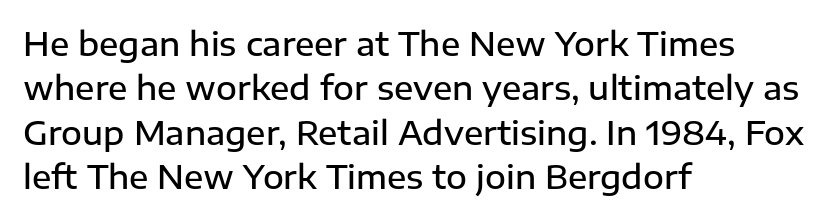
The letterforms sit shoulder to shoulder at normal distance. Quick note: not italic, upright. This sample keeps an unexceptional amount of space between lines. Look at the bottom of the vertical strokes: they stop flat, with no serifs. This is the in-between weight designers call semibold or demi. Clear beneath every line of the passage.
